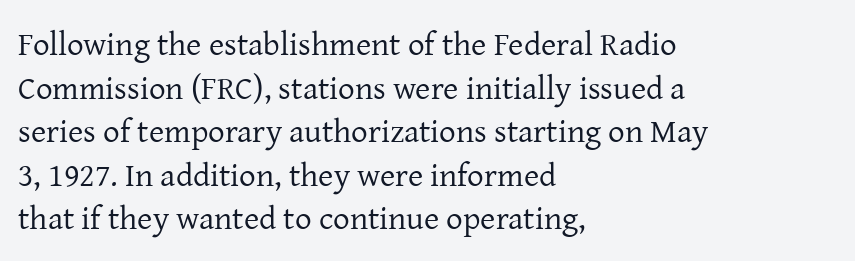
The font family rendered here belongs to the serif group. Does the lettering tilt? It doesn't — this is upright. Standard letterfit; no display-style spreading of the glyphs. The space beneath each line is pristine and unruled.
